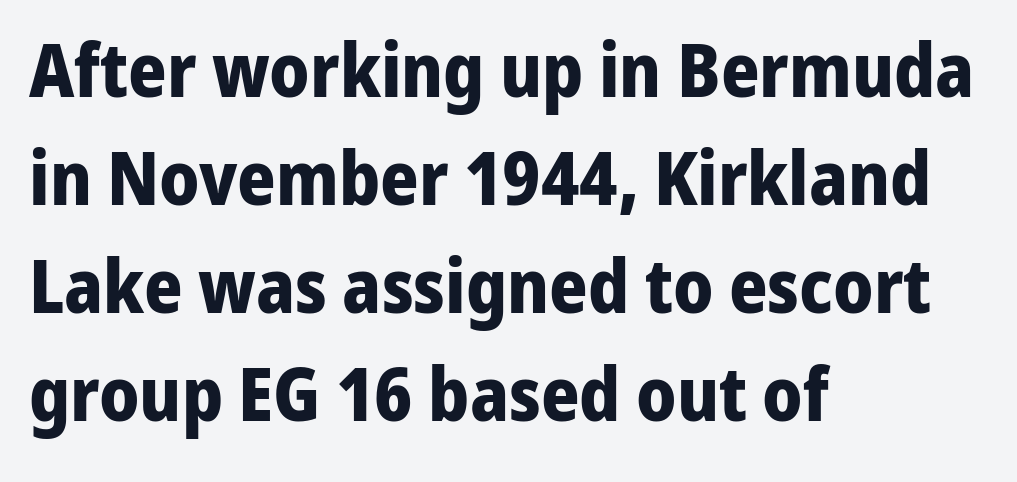
The image shows 74 px bold sans-serif type, upright; set left-aligned, normal line spacing (1.46x), normal letter spacing, not underlined; low stroke contrast and a medium x-height.
